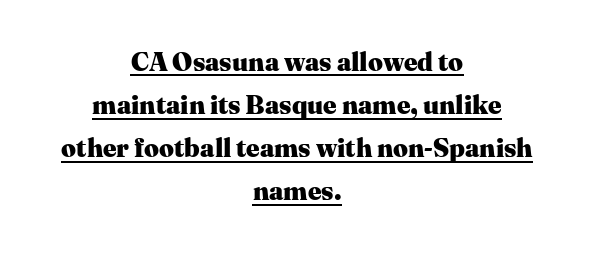
The image shows 26 px bold type, upright; set centered, normal line spacing (1.66x), normal letter spacing, underlined.
